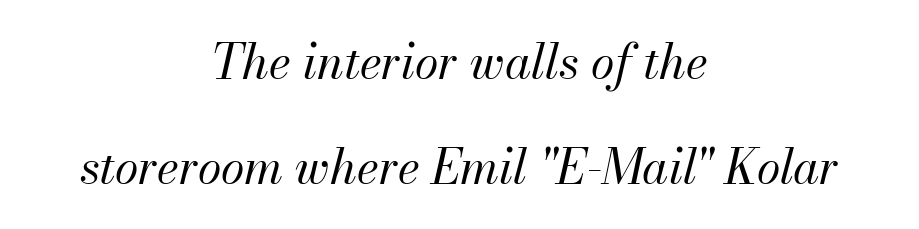
{"italic": "yes", "lean": "right", "slant_degrees": 13, "bold": "no", "weight": "regular", "width": "normal", "stroke_contrast": "medium", "x_height": "small", "monospaced": "no", "underline": "no", "align": "center", "line_spacing": "loose", "line_spacing_ratio": 2.18, "letter_spacing": "normal", "letter_spacing_em": 0.0, "glyph_px": 48}
